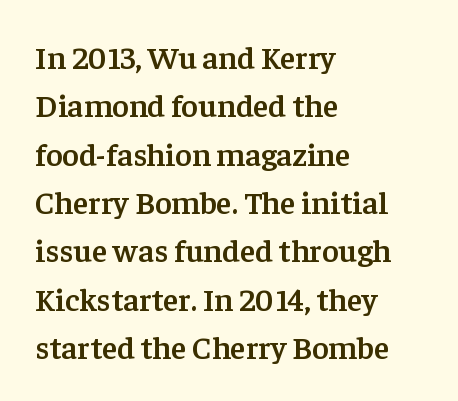
Compared with typical paragraphs, the rows here are spaced about the same. Every letter is mildly thick-stroked: semibold rather than bold. Look at the tracking — it's just the regular setting, nothing added. The zone under the glyphs is completely vacant. Here the designer chose a conventional face with non-uniform glyph widths. These lines were composed using upright roman letters.
